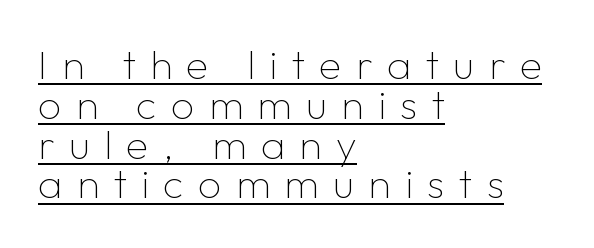
The image shows 41 px thin sans-serif type, upright; set left-aligned, tight line spacing (0.97x), unusually wide letter spacing (+0.35 em), underlined; low stroke contrast and a medium x-height.
